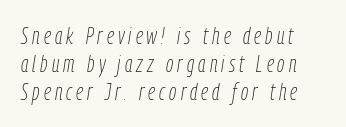
Vertical stems look standard width or narrower in stroke. The compositor pushed each line to the left boundary. Decoration check: the copy has no underline. The letters are slanted; this is an italic face.
